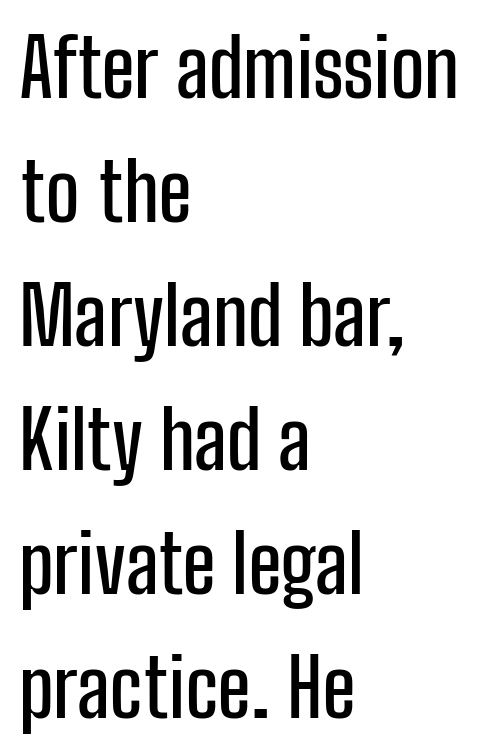
The image shows 80 px condensed sans-serif type, upright; set left-aligned, normal line spacing (1.55x), normal letter spacing, not underlined; low stroke contrast and a medium x-height.
